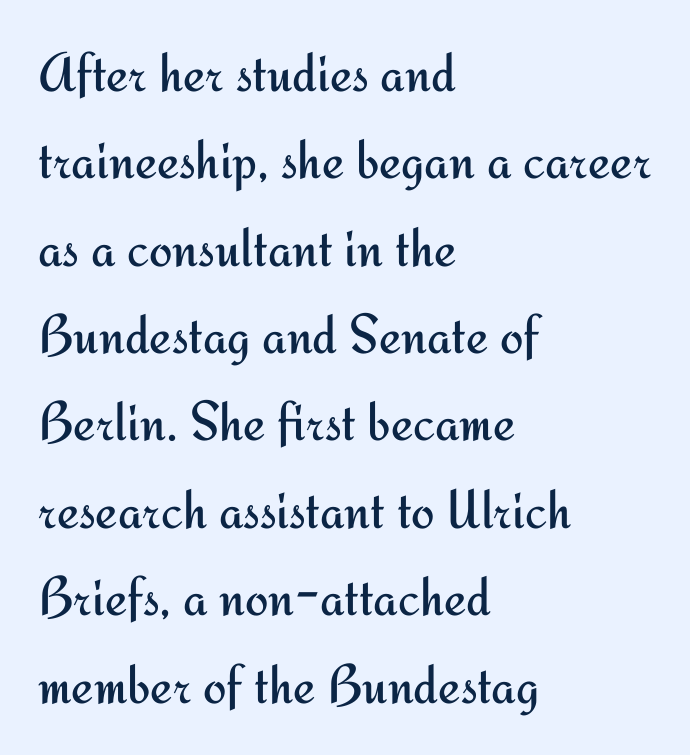
{"serif": "no", "italic": "no", "bold": "no", "weight": "regular", "width": "normal", "stroke_contrast": "medium", "x_height": "small", "monospaced": "no", "underline": "no", "align": "left", "line_spacing": "normal", "line_spacing_ratio": 1.56, "letter_spacing": "normal", "letter_spacing_em": 0.0, "glyph_px": 56}
